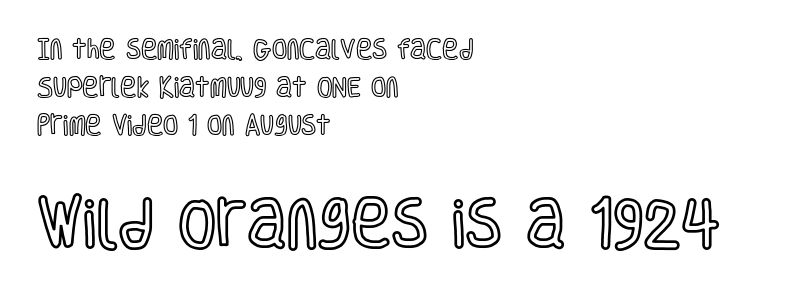
Q: Is the text italic (slanted)? A: No, it is upright.
Q: Is the text underlined? A: No.
Q: How is the paragraph aligned? A: Left-aligned.
Q: Is the spacing between letters normal or unusually wide? A: Normal.
Q: Which block of text is set in a larger size, the first (top) or the second (bottom)? A: The second (bottom) one.
Q: Width (condensed, normal, or wide)? A: Condensed.
Q: x-height? A: Large.
Q: Monospaced? A: No.
